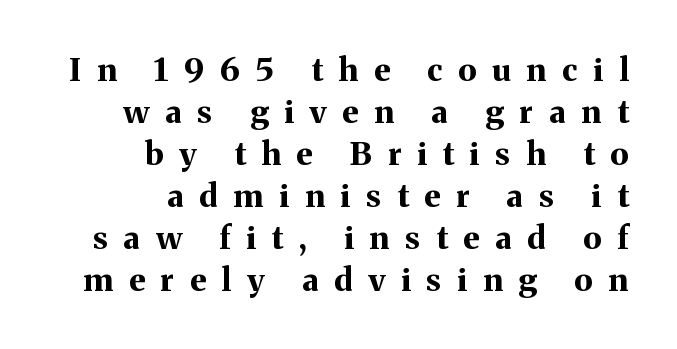
The image shows 32 px bold serif type, upright; set right-aligned, normal line spacing (1.31x), unusually wide letter spacing (+0.49 em), not underlined; medium stroke contrast and a medium x-height.
